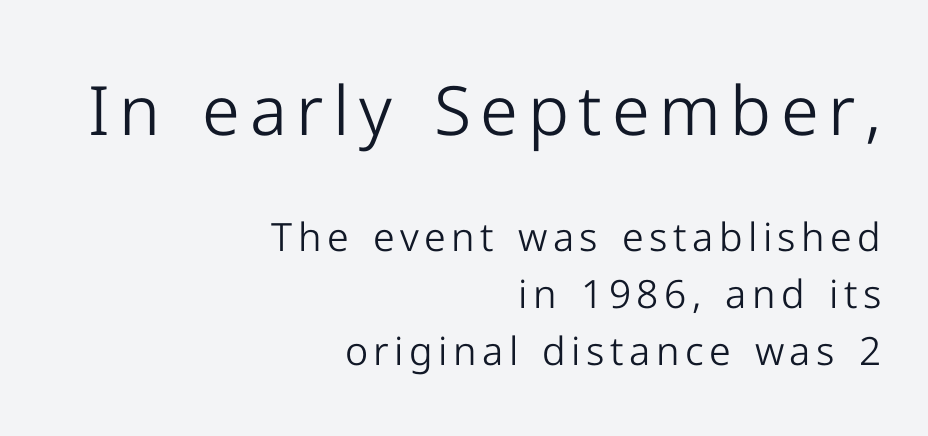
The image shows 68 px light sans-serif type, upright; set right-aligned, normal line spacing (1.46x), not underlined; the first (top) block is 1.74x larger; low stroke contrast and a medium x-height.
